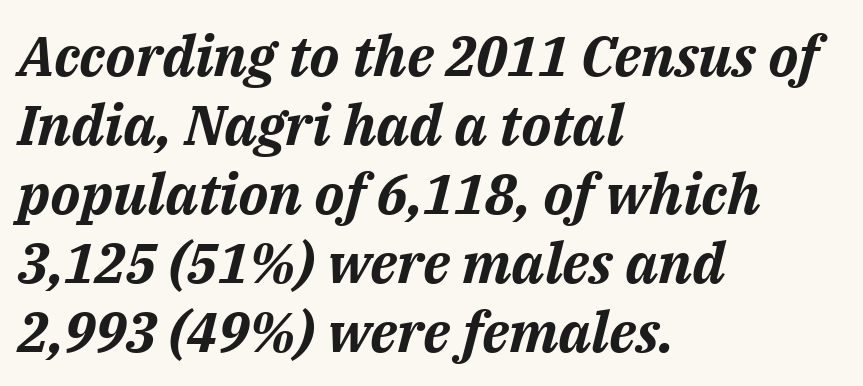
The face used here is proportionally spaced, like ordinary book or web type. Decoration check: the copy has no underline. This sample is left-justified, so line endings fall wherever the words run out. Quick note: italic. Spacing between characters is what you'd get straight out of the box. In terms of weight, the rendering is a true, heavy bold.
